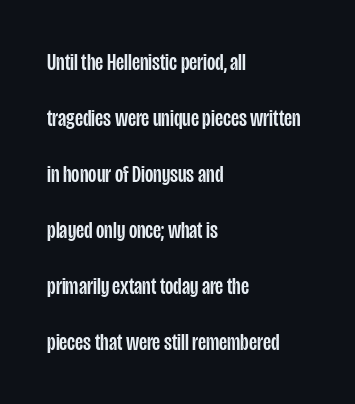
Q: Is the text italic (slanted)? A: No, it is upright.
Q: Is the text underlined? A: No.
Q: How is the paragraph aligned? A: Left-aligned.
Q: Is the spacing between letters normal or unusually wide? A: Normal.
Q: Is the spacing between lines tight, normal or loose? A: Loose.
